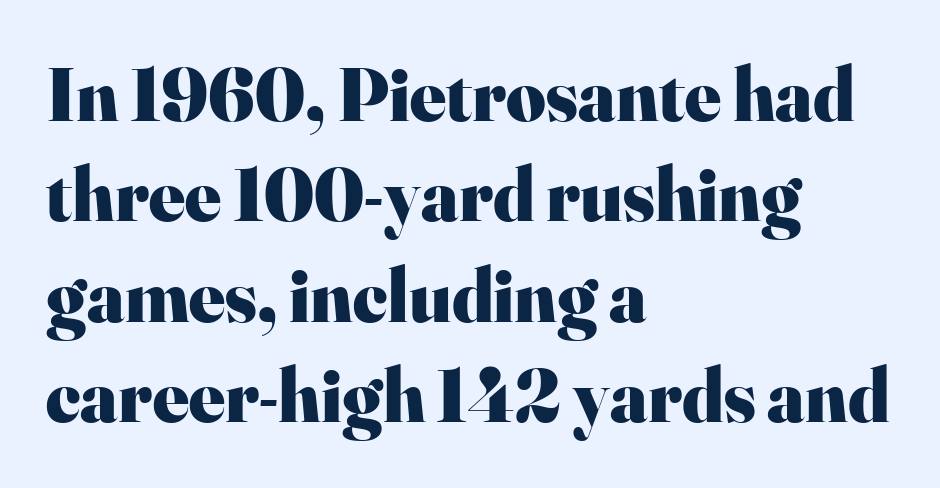
{"serif": "yes", "italic": "no", "bold": "yes", "weight": "heavy", "width": "normal", "stroke_contrast": "high", "x_height": "small", "monospaced": "no", "underline": "no", "align": "left", "line_spacing": "normal", "line_spacing_ratio": 1.32, "letter_spacing": "normal", "letter_spacing_em": 0.0, "glyph_px": 76}
